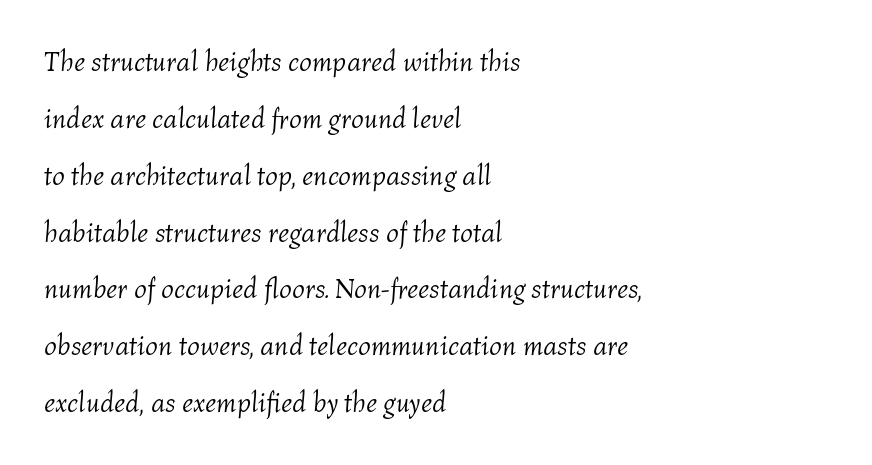
The vertical gap from one line to the next is large. Only glyphs here, with clear space below each row. The typesetting does not lean heavy: it is not bold. Tracking here is standard; glyphs follow each other at the usual distance. Visually the block forms a straight wall on the left and a jagged coastline on the right. Does the lettering tilt? It does — this is italic.
